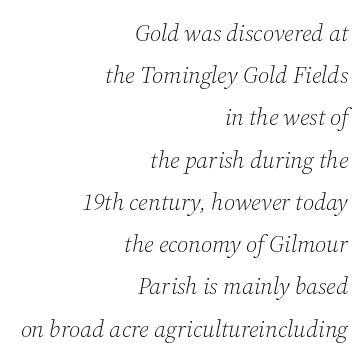
{"italic": "yes", "lean": "right", "slant_degrees": 12, "bold": "no", "underline": "no", "align": "right", "line_spacing_ratio": 1.76, "letter_spacing": "normal", "letter_spacing_em": 0.0, "glyph_px": 24}
